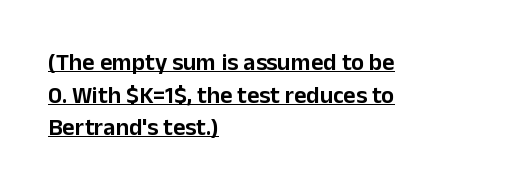
This sample keeps an unexceptional amount of space between lines. Italic: no, the glyphs are upright roman. This rendering uses left alignment, leaving the right contour irregular. Glyph-to-glyph distance matches everyday printed text. The lettering is marked with a stroke running underneath it.
